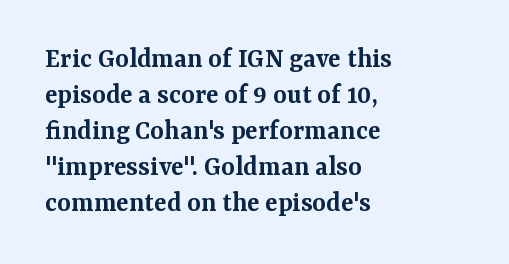
Caption: semibold face, moderately heavy strokes. The rendering uses natural spacing where letterforms have individual widths. Does the copy run flush right? No — it runs flush left. The letters sit at their default tracking, neither squeezed nor spread.
